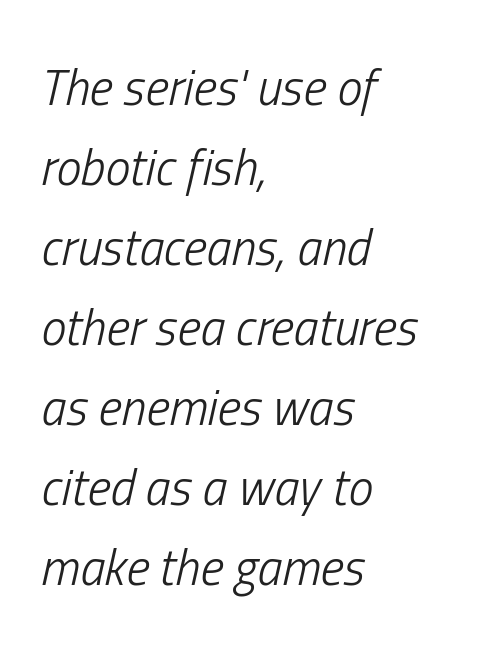
No extra tracking has been applied to these lines. Check the space under the baseline: it is left empty. Visually the block forms a straight wall on the left and a jagged coastline on the right. The letters look calm and open, with moderate or lighter stems. Proportional: the letters do not fall into vertical columns.
